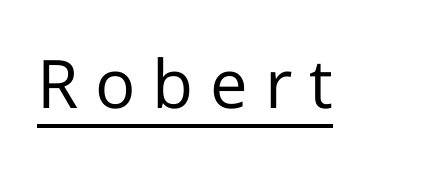
The image shows 67 px regular-weight sans-serif type, upright; set unusually wide letter spacing (+0.25 em), underlined; low stroke contrast and a medium x-height.
